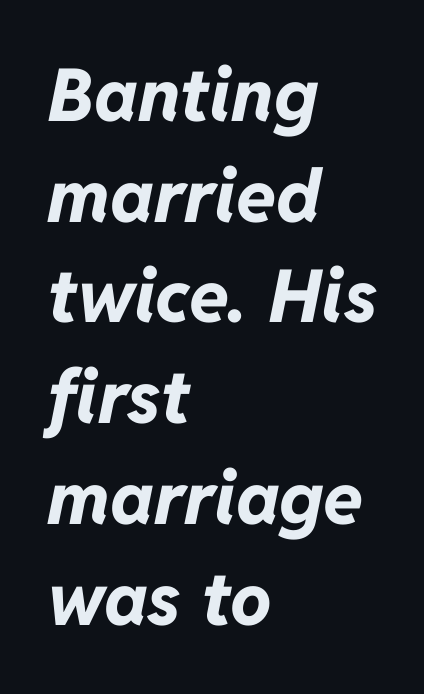
The image shows 73 px bold type, italic (leaning right); set left-aligned, normal line spacing (1.38x), normal letter spacing, not underlined; low stroke contrast and a medium x-height.
